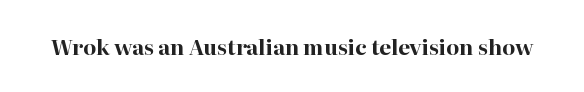
The image shows 21 px bold type, upright; set normal letter spacing, not underlined.
